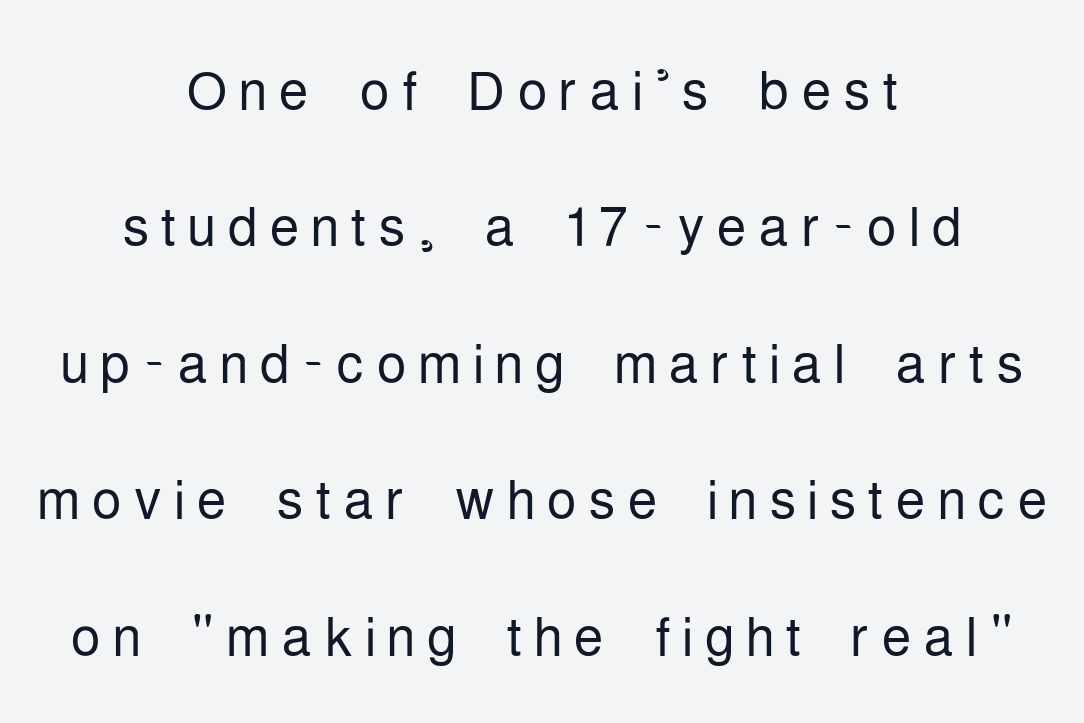
Look at the bottom of the vertical strokes: they stop flat, with no serifs. The string is rendered with underlining switched off. Vertical stems look standard width or narrower in stroke. Note the varied advance widths — an 'i' is clearly narrower than an 'm'. A centered setting, common on invitations and titles, is used for this passage. Nope, not italic — everything's standing straight.
